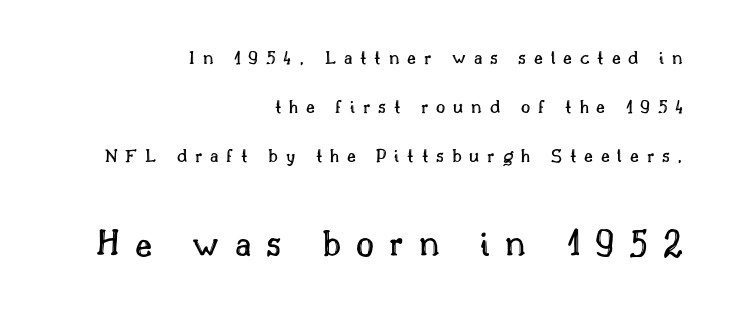
{"italic": "no", "width": "normal", "x_height": "small", "monospaced": "no", "underline": "no", "align": "right", "line_spacing": "loose", "line_spacing_ratio": 2.45, "letter_spacing": "wide", "letter_spacing_em": 0.39, "larger_block": "second", "size_ratio": 1.95, "glyph_px": 39}
